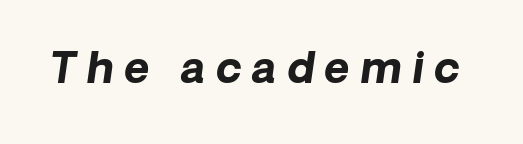
Q: Is the text bold? A: Yes.
Q: Is the text italic (slanted)? A: Yes, it leans right by about 8 degrees.
Q: Is the text underlined? A: No.
Q: Is the spacing between letters normal or unusually wide? A: Unusually wide.
Q: Width (condensed, normal, or wide)? A: Normal.
Q: Stroke contrast? A: Low.
Q: x-height? A: Medium.
Q: Monospaced? A: No.
